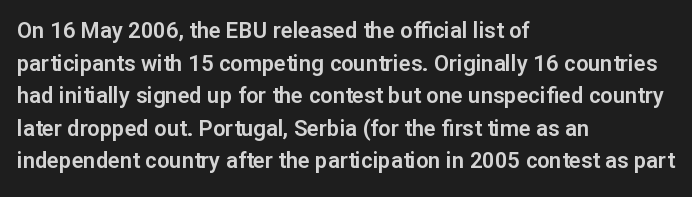
The string is rendered with underlining switched off. Successive baselines arrive at the customary interval. The paragraph shown leans on its left margin. Do the letters lean? They stand straight. The passage shown has conventional tracking throughout.
